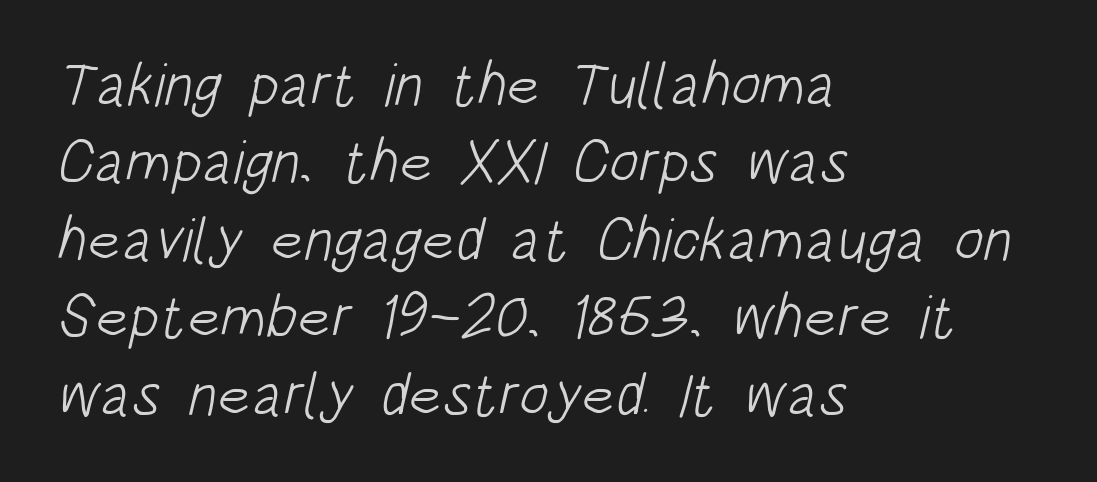
Each letter keeps its own natural width here, so spacing adapts to shape. The font family rendered here belongs to the sans-serif group. Rows of type keep a routine distance in the vertical direction. Heft: none added — not bold. The letters sit at their default tracking, neither squeezed nor spread.
